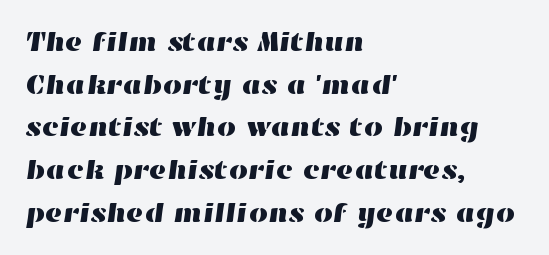
Q: Is the text underlined? A: No.
Q: How is the paragraph aligned? A: Left-aligned.
Q: Is the spacing between letters normal or unusually wide? A: Normal.
Q: Is the spacing between lines tight, normal or loose? A: Normal.
